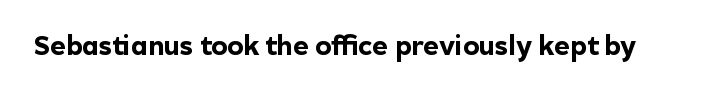
The image shows 27 px bold type, upright; set normal letter spacing, not underlined.
